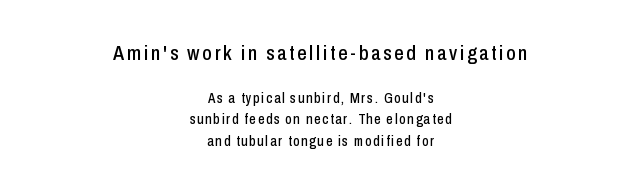
{"italic": "no", "underline": "no", "align": "center", "line_spacing": "normal", "line_spacing_ratio": 1.53, "larger_block": "first", "size_ratio": 1.5, "glyph_px": 21}
